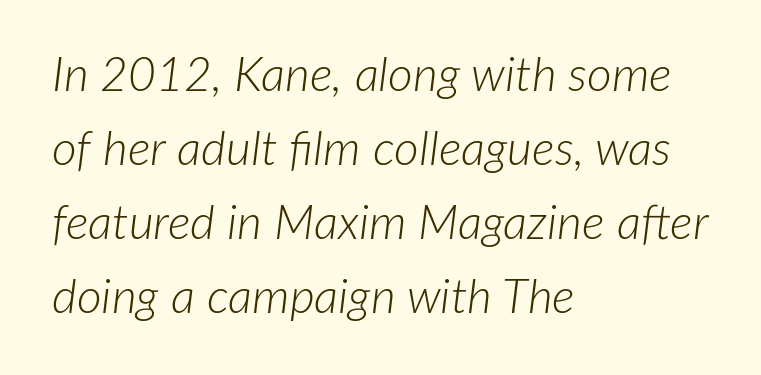
{"italic": "yes", "lean": "right", "slant_degrees": 7, "bold": "no", "weight": "light", "width": "normal", "stroke_contrast": "low", "x_height": "medium", "monospaced": "no", "underline": "no", "align": "left", "line_spacing": "normal", "line_spacing_ratio": 1.54, "letter_spacing": "normal", "letter_spacing_em": 0.0, "glyph_px": 48}
